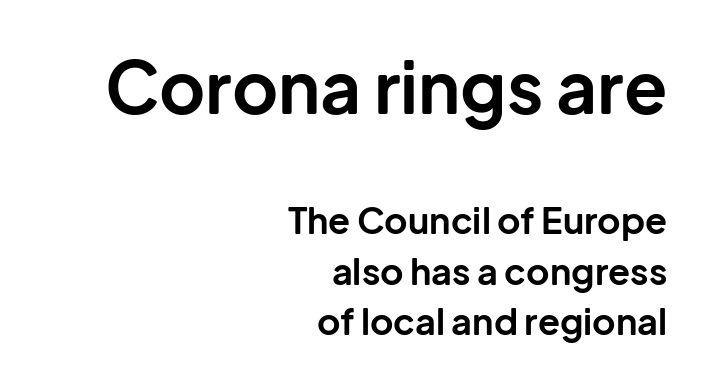
Nope, not italic — everything's standing straight. Evenly set lines give the paragraph a standard silhouette. The passage shown is typeset with a sans-serif family. The baseline area is clear.
